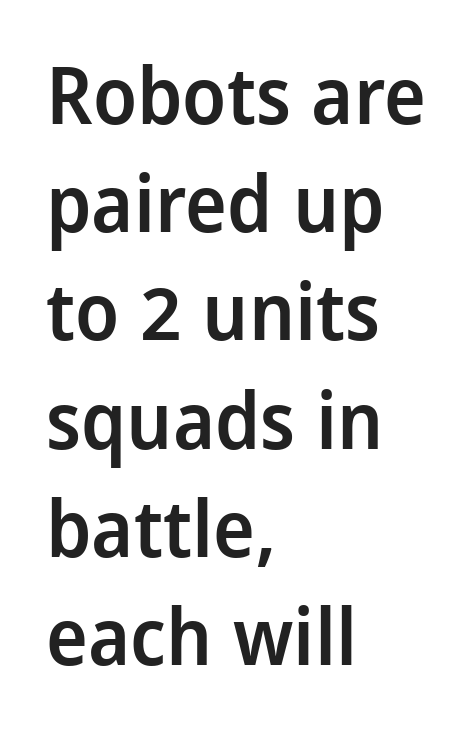
{"serif": "no", "italic": "no", "bold": "semi", "weight": "semibold", "width": "condensed", "stroke_contrast": "low", "x_height": "large", "monospaced": "no", "underline": "no", "align": "left", "line_spacing": "normal", "line_spacing_ratio": 1.37, "letter_spacing": "normal", "letter_spacing_em": 0.0, "glyph_px": 79}
